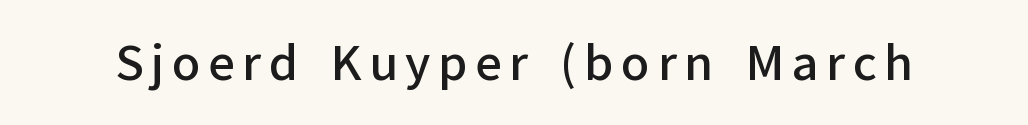
You could not count columns in this text — the font is proportionally spaced. Unmarked baselines from the first word to the last. The type sits square on the baseline with zero lean. The letters carry no serifs — their stems end cleanly without finishing strokes.
